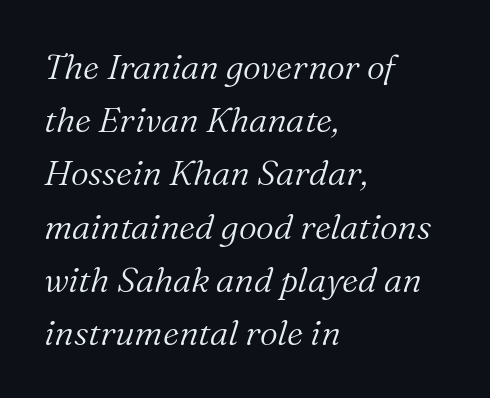
Q: Is the text bold? A: No.
Q: Is the text italic (slanted)? A: Yes, it leans right by about 16 degrees.
Q: Is the typeface a serif or a sans-serif typeface? A: Serif.
Q: Is the text underlined? A: No.
Q: How is the paragraph aligned? A: Left-aligned.
Q: Is the spacing between letters normal or unusually wide? A: Normal.
Q: Is the spacing between lines tight, normal or loose? A: Normal.
Q: Width (condensed, normal, or wide)? A: Normal.
Q: Stroke contrast? A: Medium.
Q: x-height? A: Medium.
Q: Monospaced? A: No.
